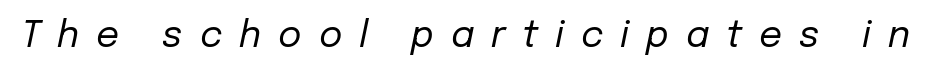
{"italic": "yes", "lean": "right", "slant_degrees": 12, "bold": "no", "weight": "regular", "width": "normal", "stroke_contrast": "low", "x_height": "medium", "monospaced": "no", "underline": "no", "letter_spacing": "wide", "letter_spacing_em": 0.47, "glyph_px": 36}
